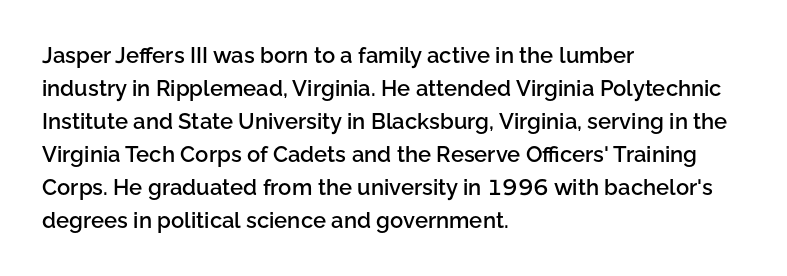
{"italic": "no", "bold": "semi", "underline": "no", "align": "left", "line_spacing": "normal", "line_spacing_ratio": 1.5, "letter_spacing": "normal", "letter_spacing_em": 0.0, "glyph_px": 22}
